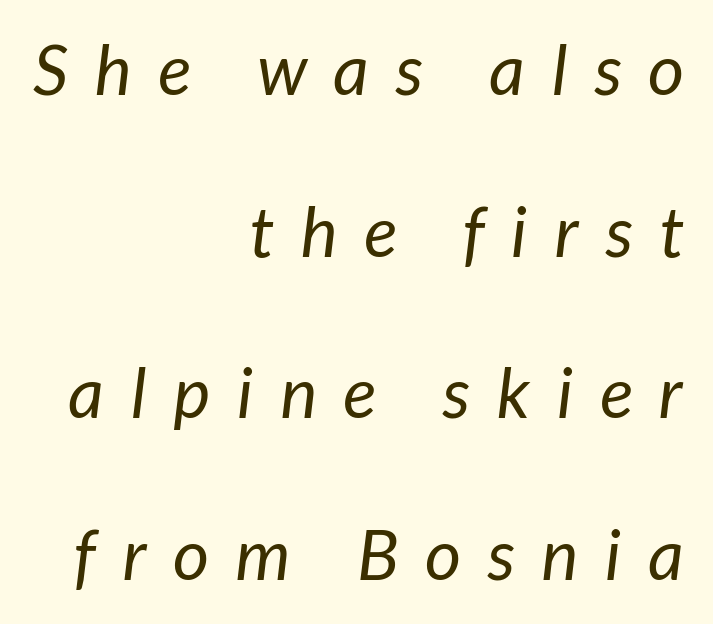
The image shows 70 px regular-weight sans-serif type; set right-aligned, loose line spacing (2.31x), unusually wide letter spacing (+0.38 em), not underlined; low stroke contrast and a medium x-height.
